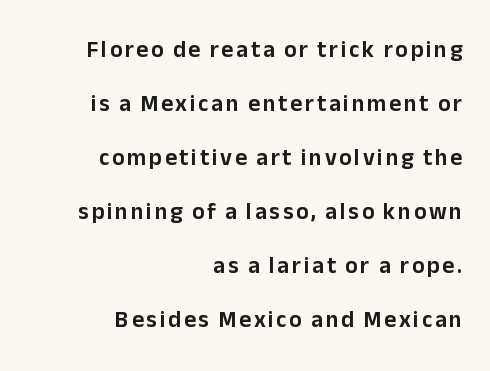
Q: Is the text italic (slanted)? A: No, it is upright.
Q: Is the text underlined? A: No.
Q: How is the paragraph aligned? A: Right-aligned.
Q: Is the spacing between lines tight, normal or loose? A: Loose.
